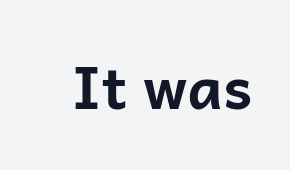
Proportional: the letters do not fall into vertical columns. These lines were composed using upright roman letters. Quick note: underline off. Look at the bottom of the vertical strokes: they stop flat, with no serifs. Look at the stroke-to-counter ratio: heavy, a bold.
